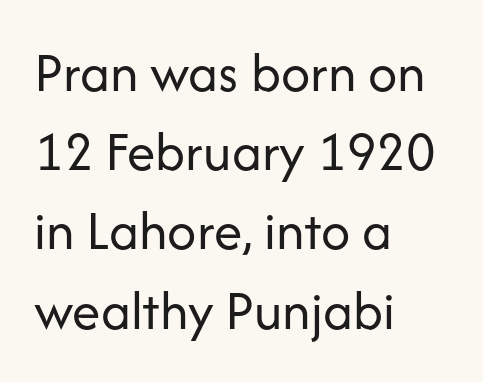
Q: Is the text bold? A: No.
Q: Is the text italic (slanted)? A: No, it is upright.
Q: Is the typeface a serif or a sans-serif typeface? A: Sans-serif.
Q: Is the text underlined? A: No.
Q: How is the paragraph aligned? A: Left-aligned.
Q: Is the spacing between letters normal or unusually wide? A: Normal.
Q: Is the spacing between lines tight, normal or loose? A: Normal.
Q: Width (condensed, normal, or wide)? A: Normal.
Q: Stroke contrast? A: Low.
Q: x-height? A: Medium.
Q: Monospaced? A: No.
